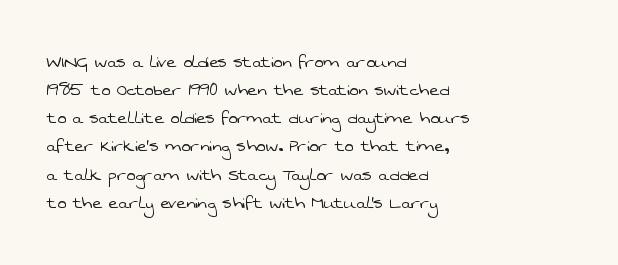
{"bold": "no", "underline": "no", "align": "left", "line_spacing": "normal", "line_spacing_ratio": 1.34, "letter_spacing": "normal", "letter_spacing_em": 0.0, "glyph_px": 21}
